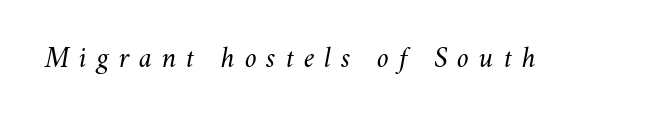
The image shows 29 px regular-weight type, italic (leaning right); set unusually wide letter spacing (+0.34 em), not underlined; medium stroke contrast and a small x-height.
